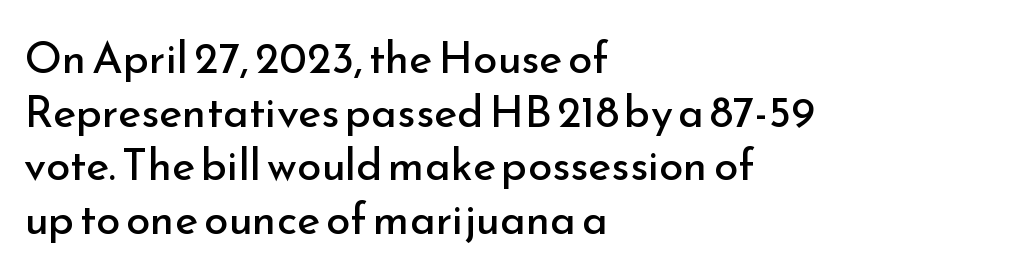
{"serif": "no", "italic": "no", "bold": "no", "weight": "regular", "width": "normal", "stroke_contrast": "low", "x_height": "small", "monospaced": "no", "underline": "no", "align": "left", "line_spacing_ratio": 1.22, "letter_spacing": "normal", "letter_spacing_em": 0.0, "glyph_px": 44}
